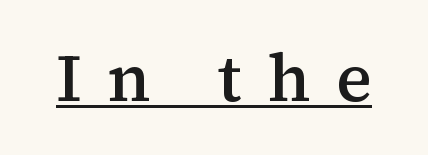
This is the regular roman posture of the typeface. Varying glyph widths throughout — classic text-font behaviour. Notice how a bar underscores the lettering throughout. Typographically, this falls in the serif category. Moderately thickened strokes mark this as semibold type.
